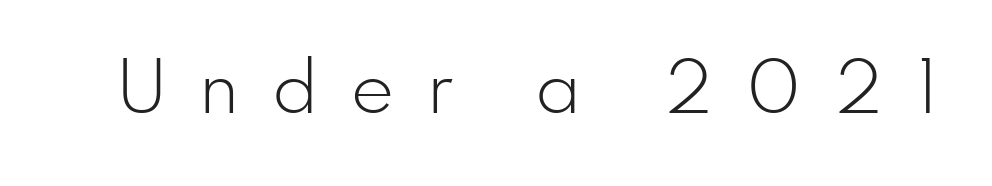
The image shows 73 px light sans-serif type, upright; set unusually wide letter spacing (+0.45 em), not underlined; low stroke contrast and a small x-height.
